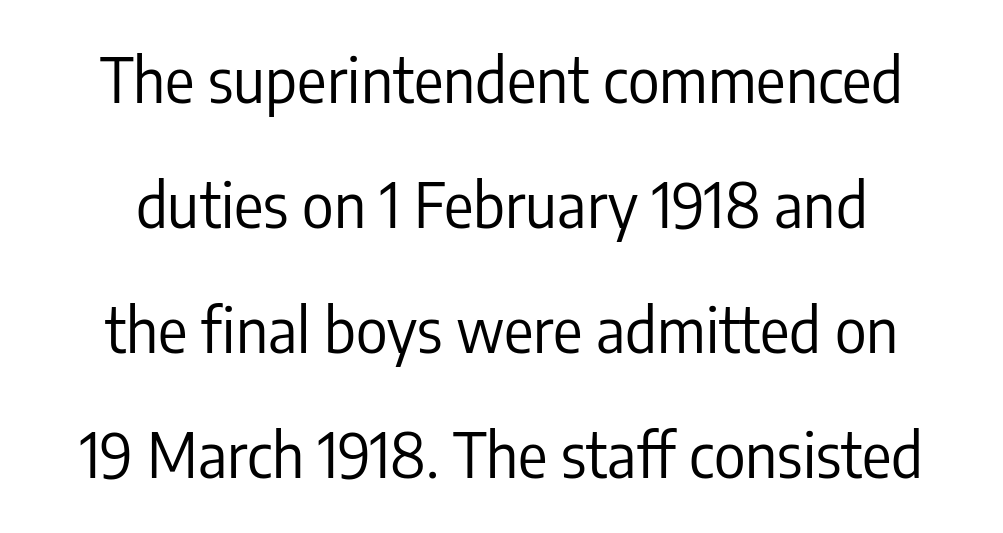
{"serif": "no", "italic": "no", "bold": "no", "weight": "regular", "width": "condensed", "stroke_contrast": "low", "x_height": "medium", "monospaced": "no", "underline": "no", "line_spacing": "loose", "line_spacing_ratio": 2.05, "letter_spacing": "normal", "letter_spacing_em": 0.0, "glyph_px": 61}
